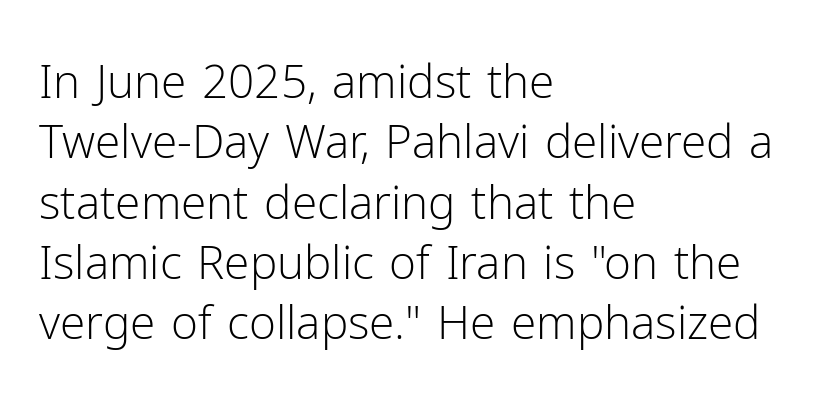
Q: Is the text bold? A: No.
Q: Is the text italic (slanted)? A: No, it is upright.
Q: Is the typeface a serif or a sans-serif typeface? A: Sans-serif.
Q: Is the text underlined? A: No.
Q: How is the paragraph aligned? A: Left-aligned.
Q: Is the spacing between letters normal or unusually wide? A: Normal.
Q: Is the spacing between lines tight, normal or loose? A: Normal.
Q: Width (condensed, normal, or wide)? A: Normal.
Q: Stroke contrast? A: Low.
Q: x-height? A: Medium.
Q: Monospaced? A: No.
